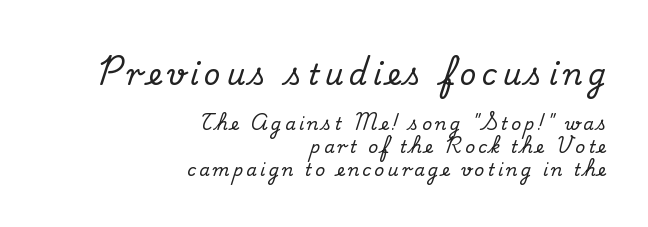
{"serif": "yes", "width": "normal", "stroke_contrast": "medium", "x_height": "small", "monospaced": "no", "underline": "no", "align": "right", "line_spacing": "normal", "line_spacing_ratio": 1.36, "larger_block": "first", "size_ratio": 1.71, "glyph_px": 29}
